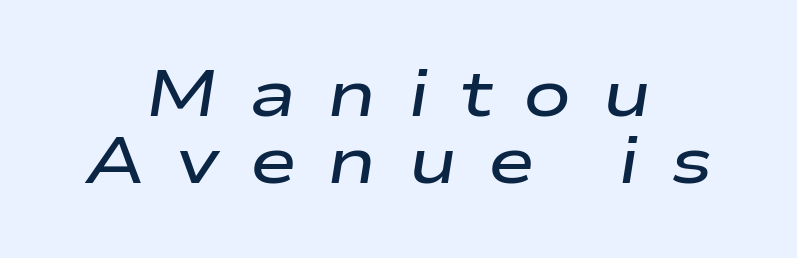
These lines have a slow, spaced-out rhythm from letter to letter. Do the characters align in a grid? No, the font is proportional. Emphasis by weight is partial: semibold. Descender tails drop into unmarked territory.
